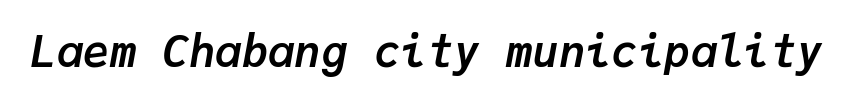
Q: Is the text bold? A: Yes.
Q: Is the text italic (slanted)? A: Yes, it leans right by about 9 degrees.
Q: Is the text underlined? A: No.
Q: Is the spacing between letters normal or unusually wide? A: Normal.
Q: Width (condensed, normal, or wide)? A: Normal.
Q: Stroke contrast? A: Low.
Q: x-height? A: Medium.
Q: Monospaced? A: Yes.
